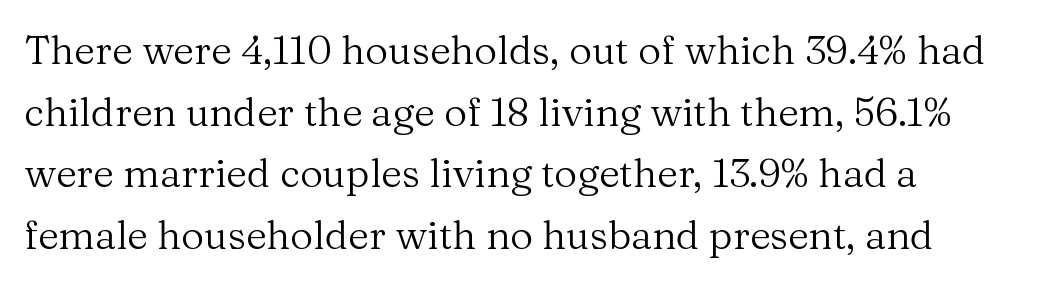
Q: Is the text bold? A: No.
Q: Is the text italic (slanted)? A: No, it is upright.
Q: Is the typeface a serif or a sans-serif typeface? A: Serif.
Q: Is the text underlined? A: No.
Q: How is the paragraph aligned? A: Left-aligned.
Q: Is the spacing between letters normal or unusually wide? A: Normal.
Q: Is the spacing between lines tight, normal or loose? A: Normal.
Q: Width (condensed, normal, or wide)? A: Normal.
Q: Stroke contrast? A: Medium.
Q: x-height? A: Medium.
Q: Monospaced? A: No.
